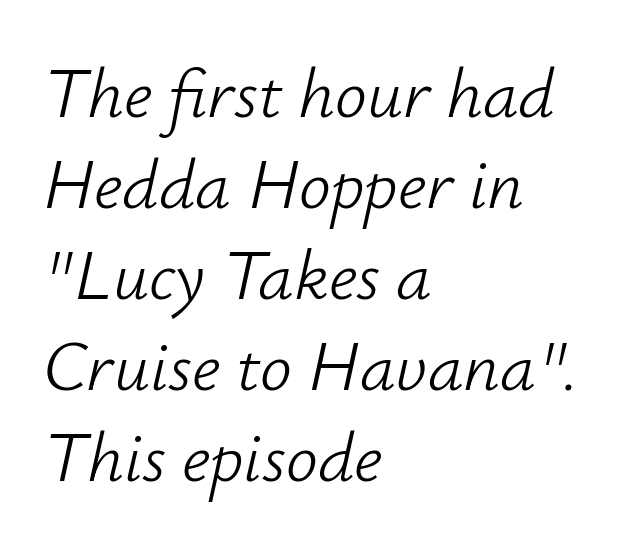
Q: Is the text bold? A: No.
Q: Is the text italic (slanted)? A: Yes, it leans right by about 12 degrees.
Q: Is the text underlined? A: No.
Q: How is the paragraph aligned? A: Left-aligned.
Q: Is the spacing between letters normal or unusually wide? A: Normal.
Q: Is the spacing between lines tight, normal or loose? A: Normal.
Q: Width (condensed, normal, or wide)? A: Normal.
Q: Stroke contrast? A: Low.
Q: x-height? A: Small.
Q: Monospaced? A: No.
